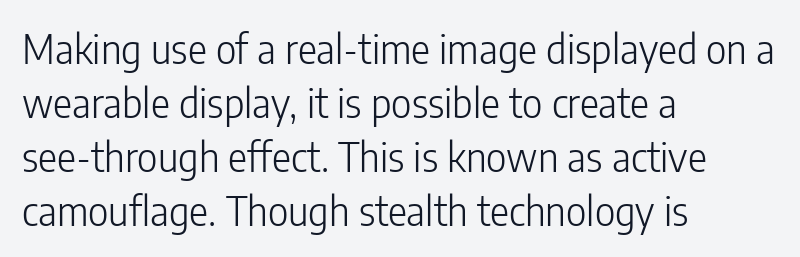
{"serif": "no", "italic": "no", "bold": "no", "weight": "light", "width": "condensed", "stroke_contrast": "low", "x_height": "medium", "monospaced": "no", "underline": "no", "align": "left", "line_spacing": "normal", "line_spacing_ratio": 1.35, "letter_spacing": "normal", "letter_spacing_em": 0.0, "glyph_px": 40}
